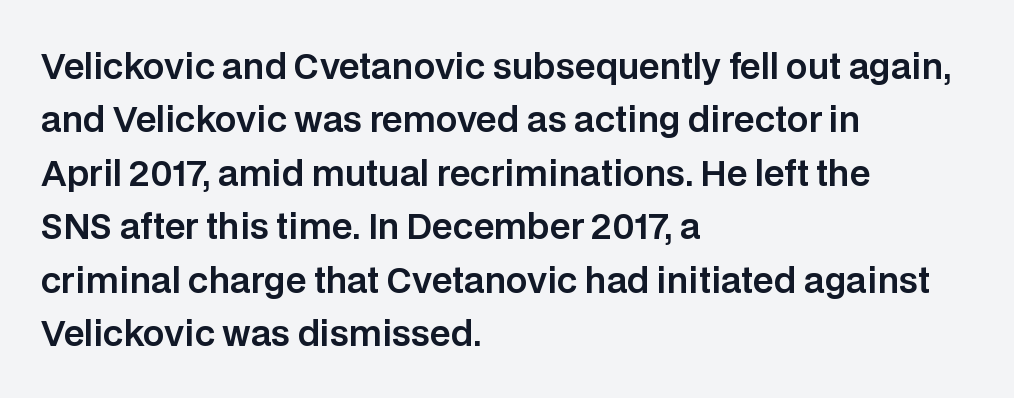
Q: Is the text italic (slanted)? A: No, it is upright.
Q: Is the typeface a serif or a sans-serif typeface? A: Sans-serif.
Q: Is the text underlined? A: No.
Q: How is the paragraph aligned? A: Left-aligned.
Q: Is the spacing between letters normal or unusually wide? A: Normal.
Q: Is the spacing between lines tight, normal or loose? A: Normal.
Q: Width (condensed, normal, or wide)? A: Normal.
Q: Stroke contrast? A: Low.
Q: x-height? A: Large.
Q: Monospaced? A: No.
